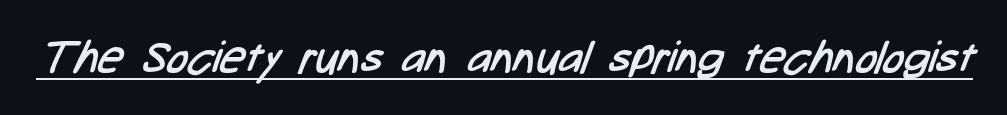
Q: Is the text bold? A: No.
Q: Is the typeface a serif or a sans-serif typeface? A: Sans-serif.
Q: Is the text underlined? A: Yes.
Q: Is the spacing between letters normal or unusually wide? A: Normal.
Q: Width (condensed, normal, or wide)? A: Condensed.
Q: Stroke contrast? A: Low.
Q: x-height? A: Medium.
Q: Monospaced? A: No.
